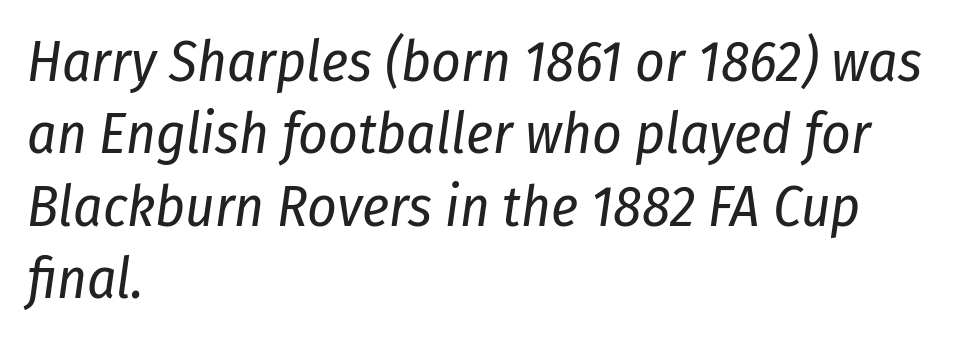
The image shows 57 px regular-weight, condensed type, italic (leaning right); set left-aligned, normal line spacing (1.27x), normal letter spacing, not underlined; low stroke contrast and a medium x-height.
